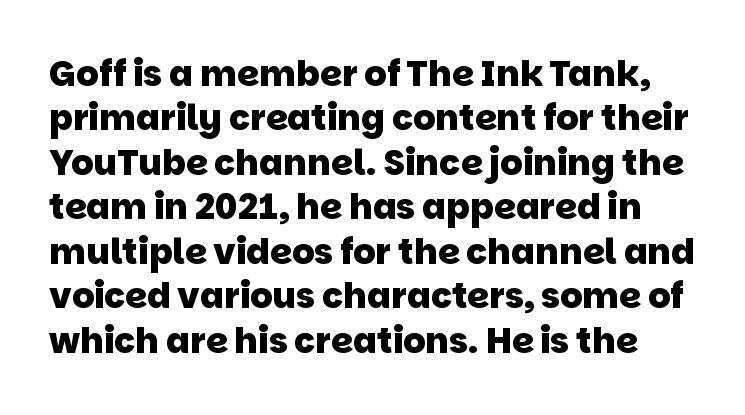
{"serif": "no", "bold": "yes", "weight": "heavy", "width": "normal", "stroke_contrast": "low", "x_height": "large", "monospaced": "no", "underline": "no", "line_spacing": "normal", "line_spacing_ratio": 1.27, "letter_spacing": "normal", "letter_spacing_em": 0.0, "glyph_px": 35}
